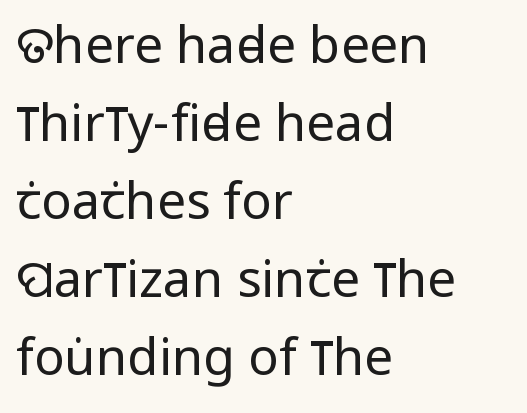
Q: Is the text bold? A: No.
Q: Is the text italic (slanted)? A: No, it is upright.
Q: Is the typeface a serif or a sans-serif typeface? A: Sans-serif.
Q: Is the text underlined? A: No.
Q: How is the paragraph aligned? A: Left-aligned.
Q: Is the spacing between letters normal or unusually wide? A: Normal.
Q: Is the spacing between lines tight, normal or loose? A: Normal.
Q: Width (condensed, normal, or wide)? A: Condensed.
Q: Stroke contrast? A: Low.
Q: x-height? A: Large.
Q: Monospaced? A: No.
